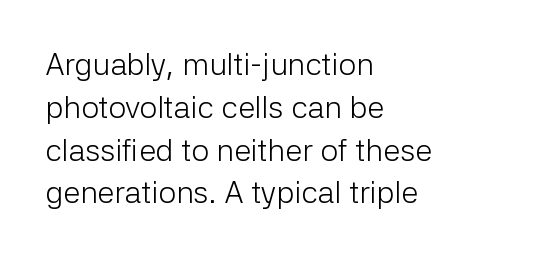
Q: Is the text bold? A: No.
Q: Is the text italic (slanted)? A: No, it is upright.
Q: Is the typeface a serif or a sans-serif typeface? A: Sans-serif.
Q: Is the text underlined? A: No.
Q: How is the paragraph aligned? A: Left-aligned.
Q: Is the spacing between letters normal or unusually wide? A: Normal.
Q: Is the spacing between lines tight, normal or loose? A: Normal.
Q: Width (condensed, normal, or wide)? A: Normal.
Q: Stroke contrast? A: Low.
Q: x-height? A: Medium.
Q: Monospaced? A: No.
